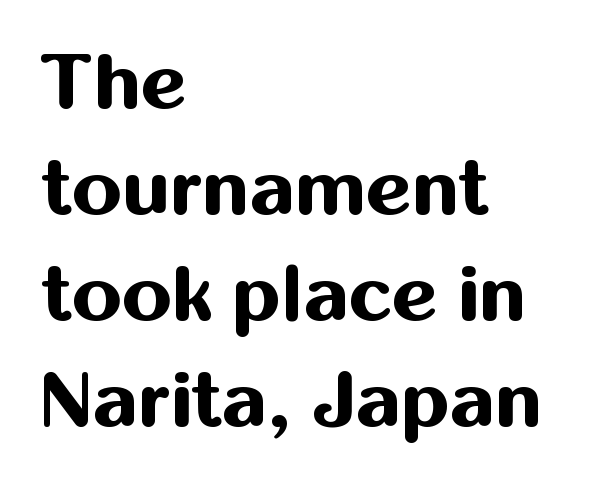
The image shows 79 px bold sans-serif type, upright; set left-aligned, normal line spacing (1.34x), normal letter spacing, not underlined; medium stroke contrast and a medium x-height.
